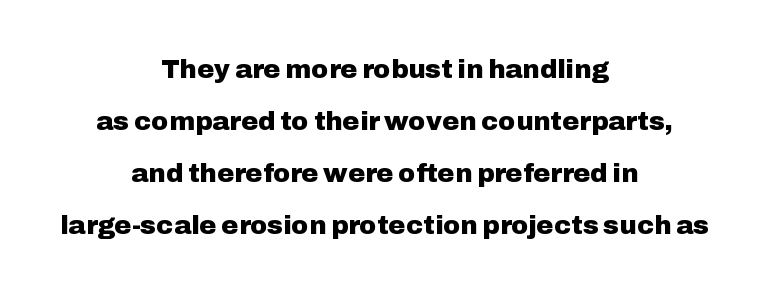
{"italic": "no", "bold": "yes", "underline": "no", "align": "center", "line_spacing": "loose", "line_spacing_ratio": 2.0, "letter_spacing": "normal", "letter_spacing_em": 0.0, "glyph_px": 26}
